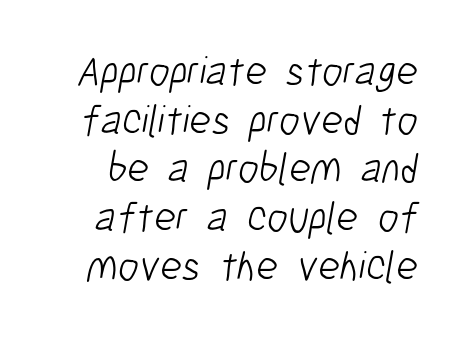
The image shows 42 px light, condensed sans-serif type; set line spacing 1.16x, normal letter spacing, not underlined; low stroke contrast and a medium x-height.
